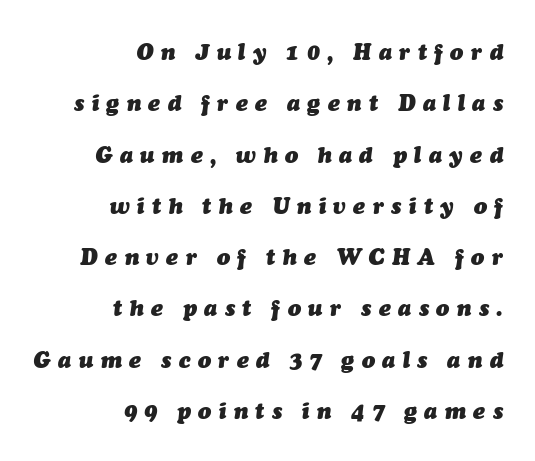
The image shows 22 px bold type, italic (leaning right); set right-aligned, loose line spacing (2.33x), unusually wide letter spacing (+0.34 em), not underlined.
